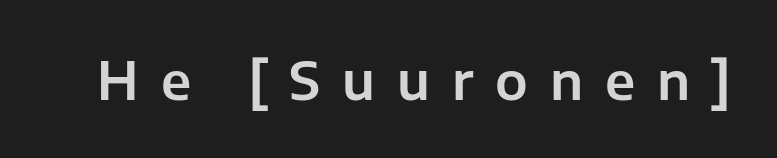
The image shows 52 px sans-serif type, upright; set unusually wide letter spacing (+0.42 em), not underlined; low stroke contrast and a medium x-height.
